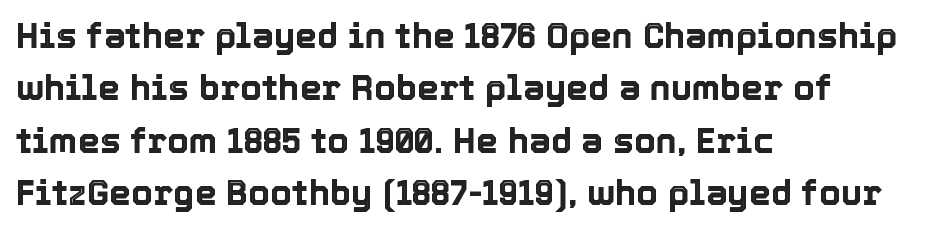
{"italic": "no", "width": "normal", "x_height": "medium", "monospaced": "no", "underline": "no", "align": "left", "line_spacing": "normal", "line_spacing_ratio": 1.5, "letter_spacing": "normal", "letter_spacing_em": 0.0, "glyph_px": 35}
